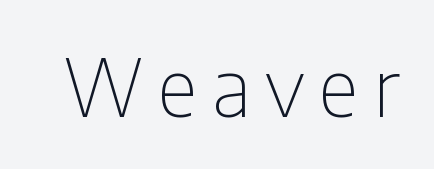
{"serif": "no", "italic": "no", "bold": "no", "weight": "thin", "width": "condensed", "stroke_contrast": "low", "x_height": "medium", "monospaced": "no", "underline": "no", "glyph_px": 80}
